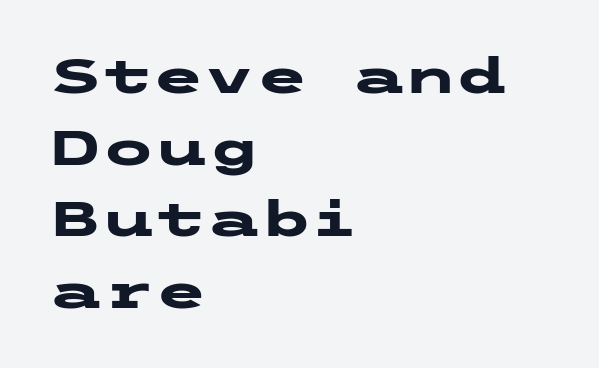
{"serif": "no", "italic": "no", "bold": "yes", "weight": "heavy", "width": "wide", "stroke_contrast": "low", "x_height": "medium", "underline": "no", "align": "left", "line_spacing": "normal", "line_spacing_ratio": 1.49, "letter_spacing": "normal", "letter_spacing_em": 0.0, "glyph_px": 48}
